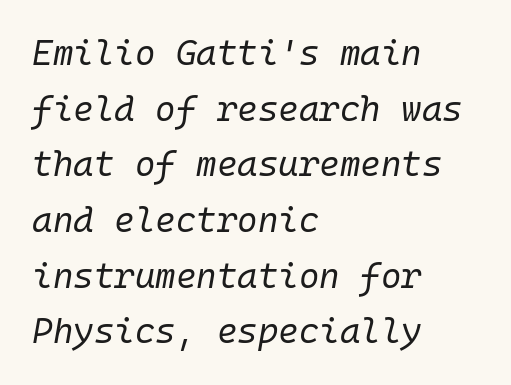
A light-to-regular cut is what we see here. Which margin do the lines hug? The left one — the right edge is uneven. The gap between lines stays unmarked. A normal amount of white space separates one row of letters from the next.
